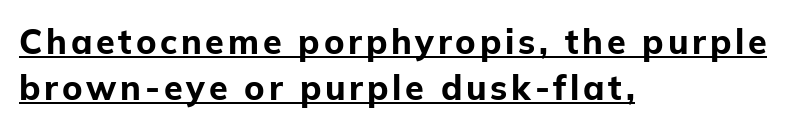
The image shows 34 px bold sans-serif type, upright; set left-aligned, normal line spacing (1.34x), underlined; low stroke contrast and a medium x-height.
